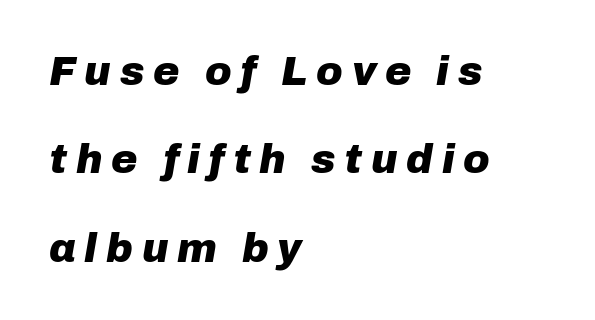
The letters advance in unequal steps, a hallmark of proportional type. Underline: absent. This rendering widens character spacing well past its baseline value. Loosely led — the rows are spread out. A dark, heavy texture on the line: the type is bold. If you drew a line through each stem, it would be angled.
